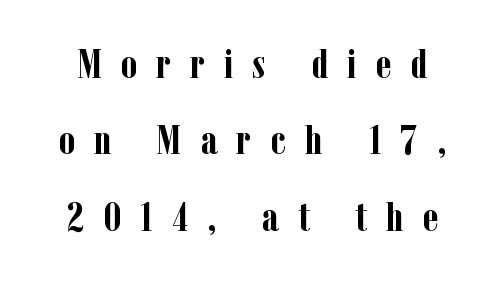
{"serif": "yes", "italic": "no", "bold": "yes", "weight": "semibold", "width": "condensed", "stroke_contrast": "low", "x_height": "medium", "monospaced": "no", "underline": "no", "line_spacing_ratio": 1.86, "letter_spacing": "wide", "letter_spacing_em": 0.46, "glyph_px": 41}
